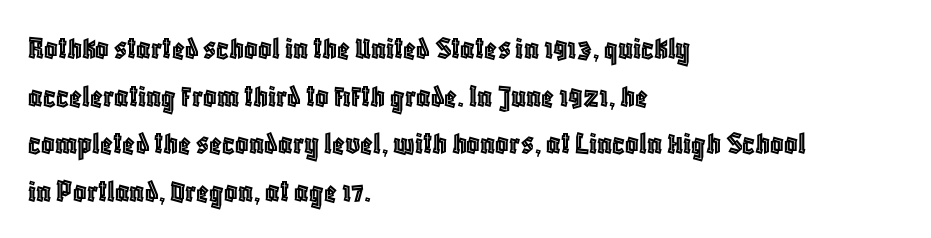
Q: Is the text italic (slanted)? A: No, it is upright.
Q: Is the text underlined? A: No.
Q: How is the paragraph aligned? A: Left-aligned.
Q: Is the spacing between letters normal or unusually wide? A: Normal.
Q: Is the spacing between lines tight, normal or loose? A: Normal.
Q: Width (condensed, normal, or wide)? A: Condensed.
Q: x-height? A: Large.
Q: Monospaced? A: No.
